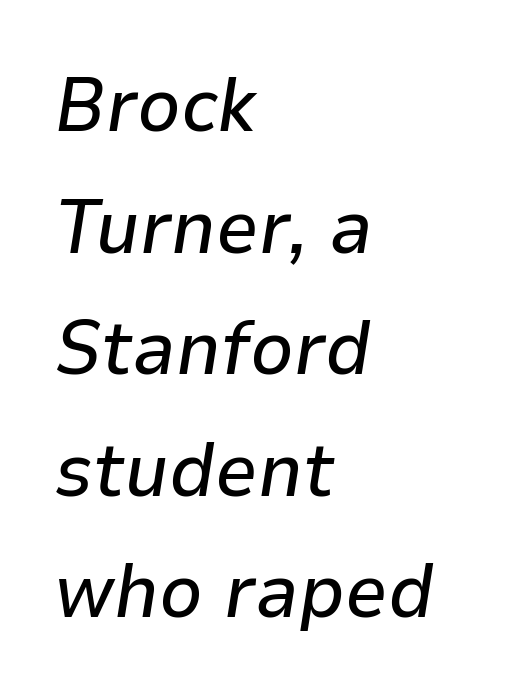
Line spacing here is normal. Default kerning and tracking; the words read as compact shapes. Slant detected: the letters are inclined. The words here are not underlined.
